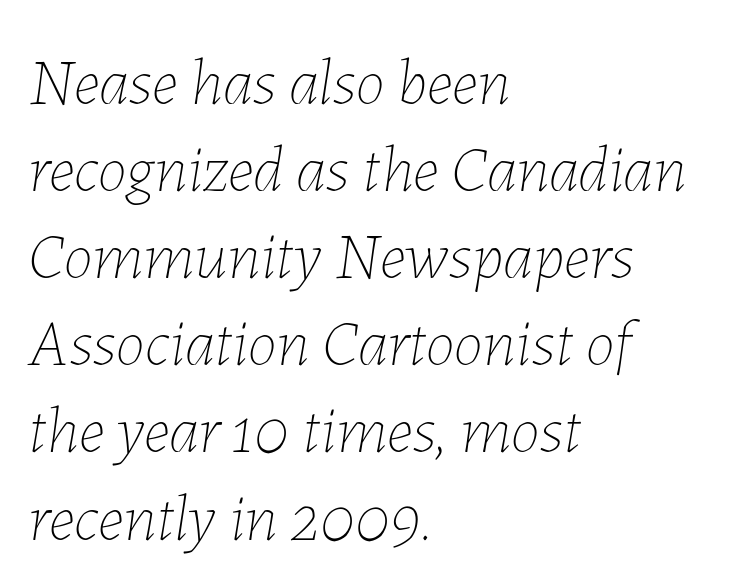
Q: Is the text bold? A: No.
Q: Is the text italic (slanted)? A: Yes, it leans right by about 7 degrees.
Q: Is the text underlined? A: No.
Q: How is the paragraph aligned? A: Left-aligned.
Q: Is the spacing between letters normal or unusually wide? A: Normal.
Q: Is the spacing between lines tight, normal or loose? A: Normal.
Q: Width (condensed, normal, or wide)? A: Normal.
Q: Stroke contrast? A: Low.
Q: x-height? A: Medium.
Q: Monospaced? A: No.
